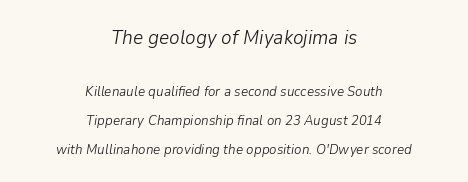
{"italic": "yes", "lean": "right", "slant_degrees": 9, "bold": "no", "underline": "no", "align": "center", "line_spacing": "loose", "line_spacing_ratio": 2.08, "letter_spacing": "normal", "letter_spacing_em": 0.0, "larger_block": "first", "size_ratio": 1.43, "glyph_px": 20}
